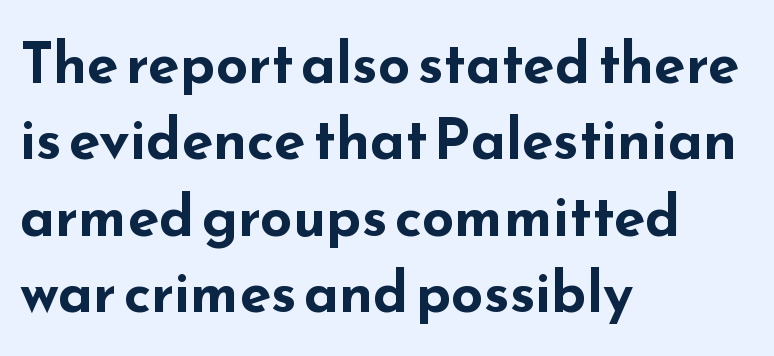
Vertically, the passage feels balanced, rows spaced as you'd expect. The glyphs in this specimen are sans serif. A typesetter would call this proportional, since set widths differ per character. Nothing unusual about the tracking: characters are spaced as the font intends. Chunky letters — that's bold for sure. Does the lettering tilt? It doesn't — this is upright.
